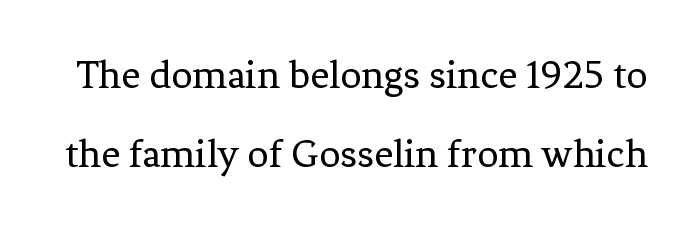
These lines keep a tight, regular rhythm from letter to letter. A quiet, ordinary-to-light weight characterises the typeface. This is serif lettering, the kind often seen in printed books. These lines were composed using upright roman letters. The string is rendered with underlining switched off. This sample has the flowing, uneven cadence of proportional lettering.
